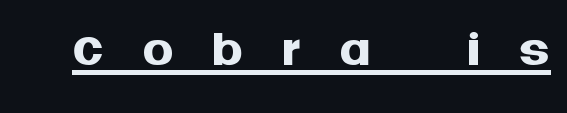
Character widths vary here, with narrow letters taking less room than wide ones. Somebody hit Ctrl+U on this one — the words are underlined. Check where the strokes stop: nothing finishes them off — pure sans. The face used here has the dense, thick strokes of a bold. This sample uses expanded letter spacing, leaving extra air between glyphs.
